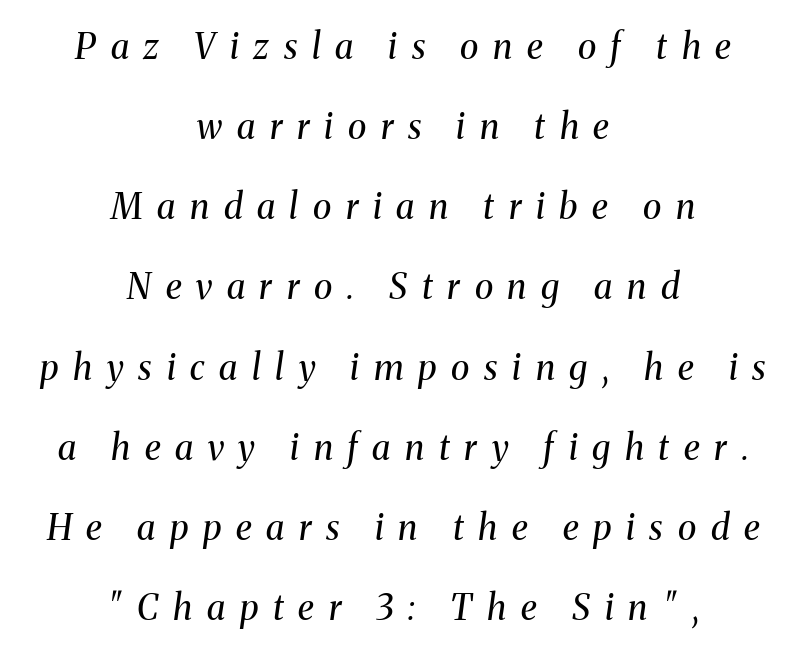
{"serif": "yes", "italic": "yes", "lean": "right", "slant_degrees": 8, "bold": "no", "weight": "regular", "width": "normal", "stroke_contrast": "medium", "x_height": "medium", "monospaced": "no", "underline": "no", "align": "center", "line_spacing": "loose", "line_spacing_ratio": 2.29, "letter_spacing": "wide", "letter_spacing_em": 0.42, "glyph_px": 35}
